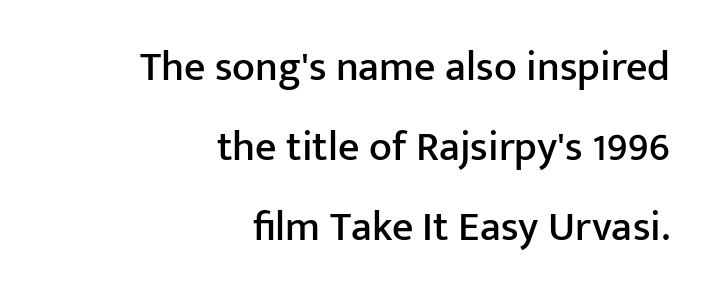
The image shows 42 px sans-serif type, upright; set right-aligned, loose line spacing (1.9x), normal letter spacing, not underlined; low stroke contrast and a medium x-height.
